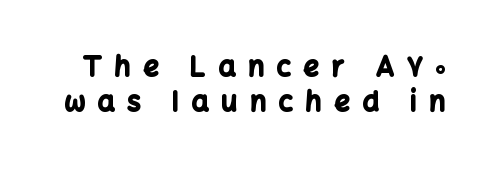
A roman cut, with each character standing at attention. The zone under the glyphs is completely vacant. Regarding leading, the lines here are spaced in the standard way. Loose tracking; the words dissolve into strings of separated letters. Chunky letters — that's bold for sure.
